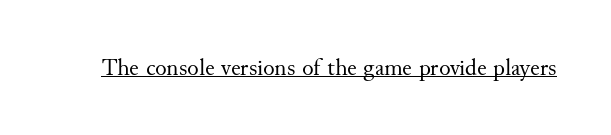
Q: Is the text bold? A: No.
Q: Is the text italic (slanted)? A: No, it is upright.
Q: Is the text underlined? A: Yes.
Q: Is the spacing between letters normal or unusually wide? A: Normal.
